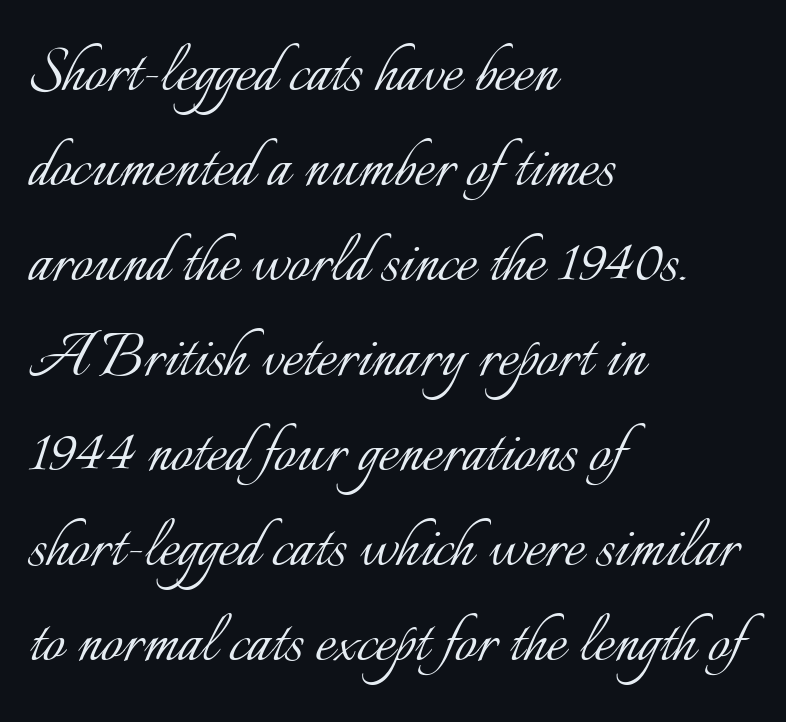
{"bold": "no", "weight": "light", "width": "normal", "stroke_contrast": "low", "x_height": "small", "monospaced": "no", "underline": "no", "align": "left", "line_spacing": "normal", "line_spacing_ratio": 1.25, "letter_spacing": "normal", "letter_spacing_em": 0.0, "glyph_px": 76}
